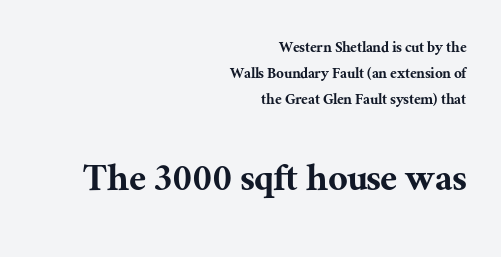
{"serif": "yes", "italic": "no", "width": "normal", "stroke_contrast": "medium", "x_height": "medium", "monospaced": "no", "underline": "no", "align": "right", "line_spacing": "normal", "line_spacing_ratio": 1.52, "letter_spacing": "normal", "letter_spacing_em": 0.0, "larger_block": "second", "size_ratio": 2.53, "glyph_px": 43}
